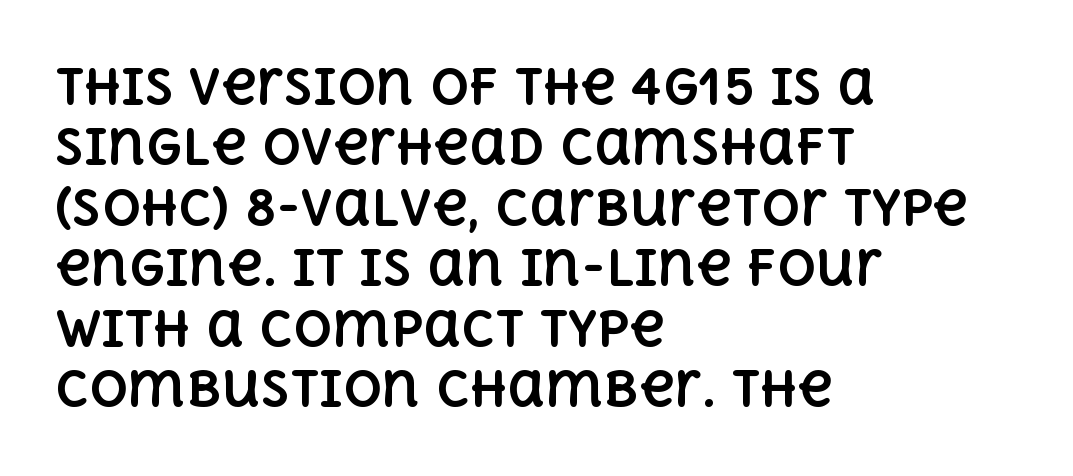
{"italic": "no", "bold": "yes", "weight": "bold", "width": "normal", "x_height": "large", "monospaced": "no", "underline": "no", "align": "left", "line_spacing": "normal", "line_spacing_ratio": 1.26, "letter_spacing": "normal", "letter_spacing_em": 0.0, "glyph_px": 48}
